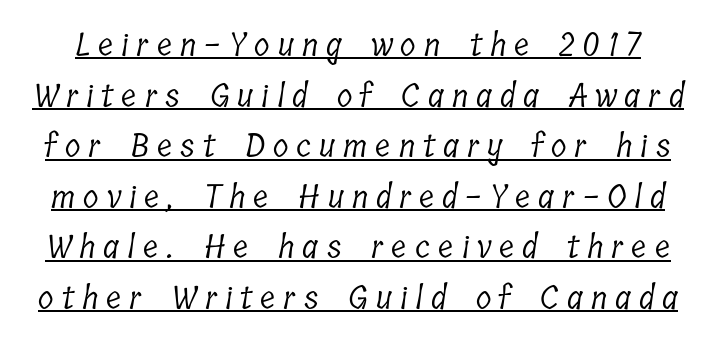
{"serif": "yes", "bold": "no", "weight": "light", "width": "condensed", "stroke_contrast": "low", "x_height": "medium", "monospaced": "no", "underline": "yes", "line_spacing": "normal", "line_spacing_ratio": 1.58, "letter_spacing": "wide", "letter_spacing_em": 0.25, "glyph_px": 32}
